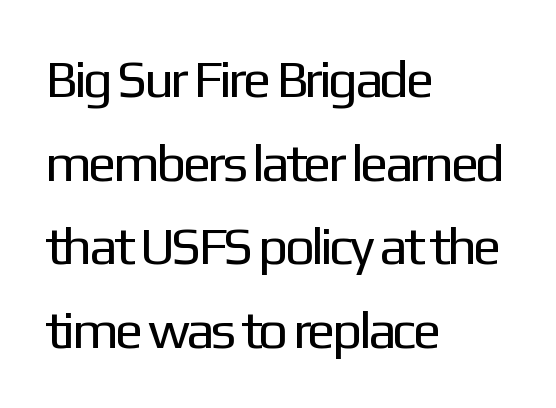
{"serif": "no", "italic": "no", "bold": "no", "weight": "regular", "width": "normal", "stroke_contrast": "low", "x_height": "medium", "monospaced": "no", "underline": "no", "align": "left", "line_spacing": "normal", "line_spacing_ratio": 1.58, "letter_spacing": "normal", "letter_spacing_em": 0.0, "glyph_px": 53}
